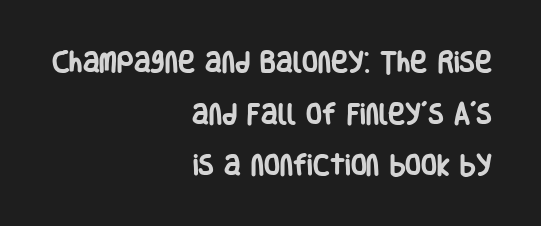
Line spacing here is loose. The baseline area is clear. Characters remain perfectly vertical along every line. These words are printed bold, with thick strokes throughout. You could call the tracking neutral — neither tight nor loose.
